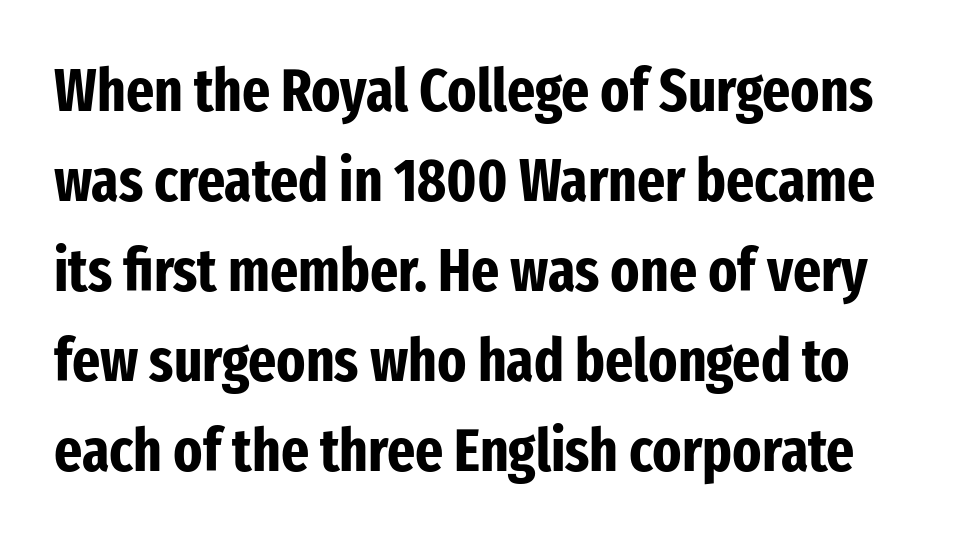
Q: Is the text bold? A: Yes.
Q: Is the text italic (slanted)? A: No, it is upright.
Q: Is the typeface a serif or a sans-serif typeface? A: Sans-serif.
Q: Is the text underlined? A: No.
Q: Is the spacing between letters normal or unusually wide? A: Normal.
Q: Is the spacing between lines tight, normal or loose? A: Normal.
Q: Width (condensed, normal, or wide)? A: Condensed.
Q: Stroke contrast? A: Low.
Q: x-height? A: Medium.
Q: Monospaced? A: No.
